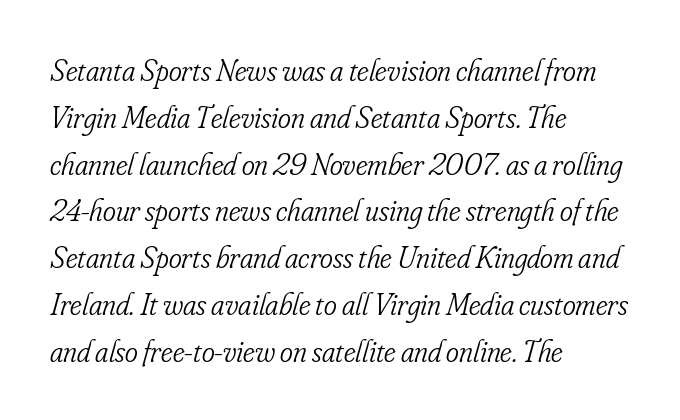
If you drew a line through each stem, it would be angled. Summary of weight: not heavy and not bold. The type family on display is of the serif kind. A normal amount of white space separates one row of letters from the next. Typeset ragged right — the left edge is the straight one.
